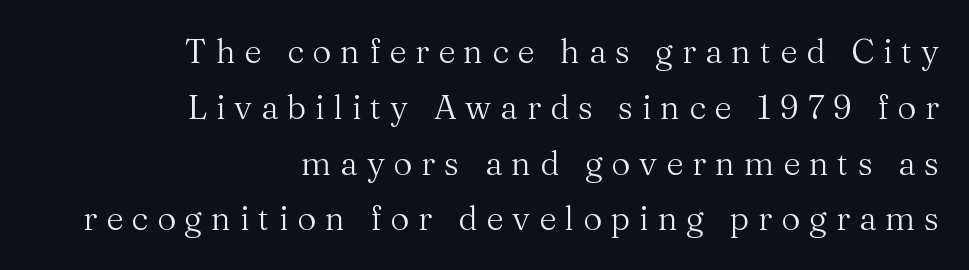
{"serif": "yes", "italic": "no", "bold": "no", "weight": "regular", "width": "normal", "stroke_contrast": "medium", "x_height": "medium", "monospaced": "no", "underline": "no", "align": "right", "line_spacing": "normal", "line_spacing_ratio": 1.69, "letter_spacing": "wide", "letter_spacing_em": 0.27, "glyph_px": 33}
